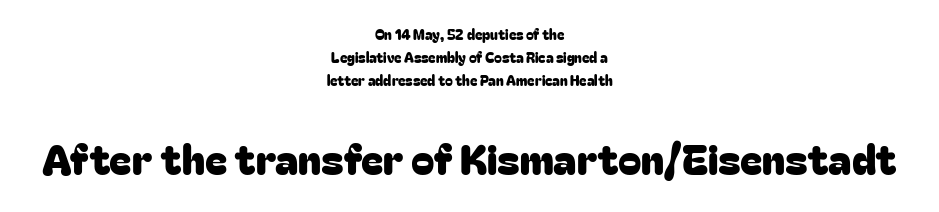
Reading top to bottom, the characters get bigger at the block break. Here the designer chose a conventional face with non-uniform glyph widths. Lines of text with bare space underneath. A typesetter would call this zero additional tracking. The text was rendered using a sans face with plain stroke endings.
